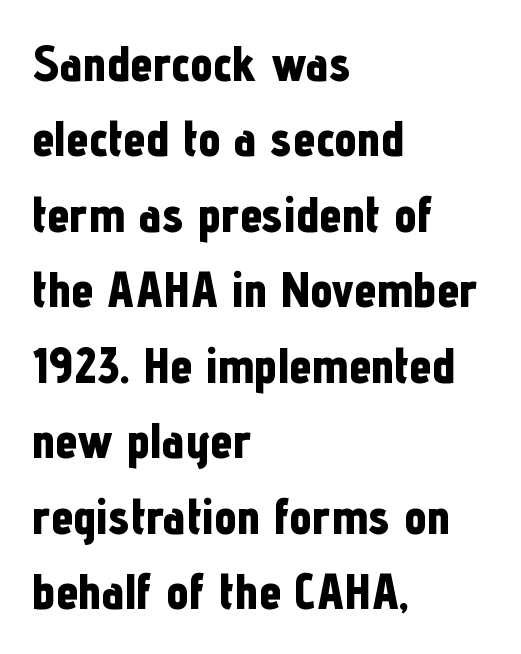
{"serif": "no", "italic": "no", "bold": "yes", "weight": "bold", "width": "condensed", "stroke_contrast": "low", "x_height": "medium", "monospaced": "no", "underline": "no", "align": "left", "line_spacing": "normal", "line_spacing_ratio": 1.51, "letter_spacing": "normal", "letter_spacing_em": 0.0, "glyph_px": 50}
